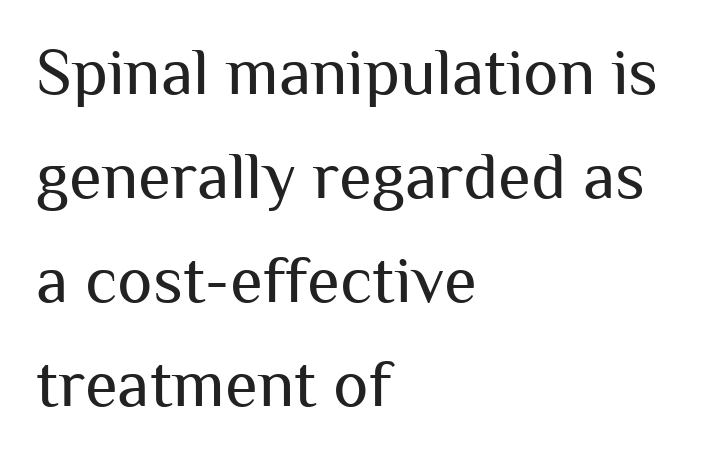
The image shows 67 px regular-weight sans-serif type, upright; set left-aligned, normal line spacing (1.55x), normal letter spacing, not underlined; medium stroke contrast and a medium x-height.
